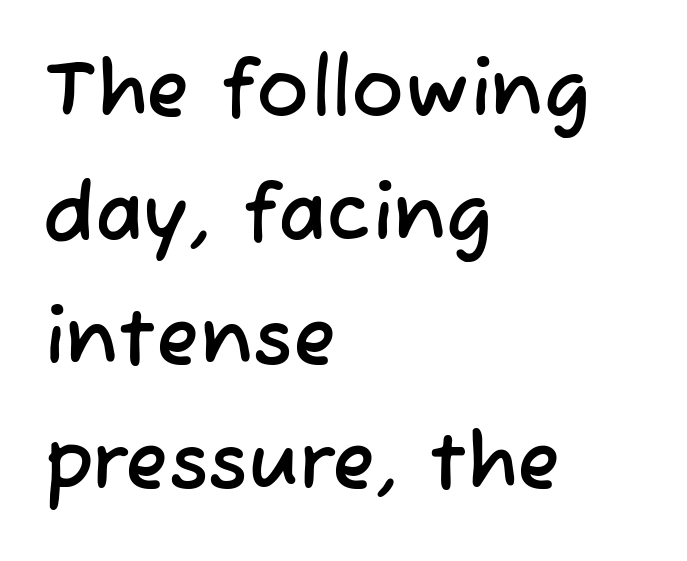
Regular leading. You could not count columns in this text — the font is proportionally spaced. Descender tails drop into unmarked territory. The face used here is rendered with its standard letterfit. Unlike a traditional serif, this face leaves its strokes unadorned.
